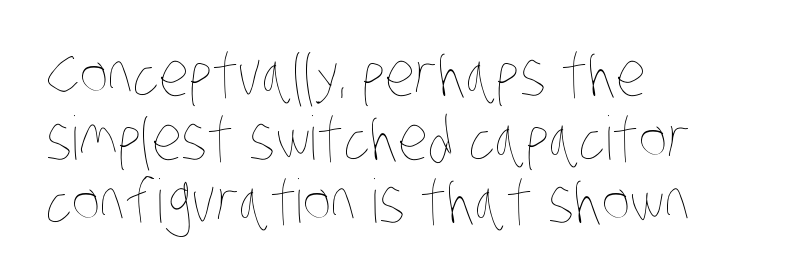
The image shows 60 px thin, condensed type; set left-aligned, tight line spacing (1.06x), normal letter spacing, not underlined; low stroke contrast and a large x-height.
